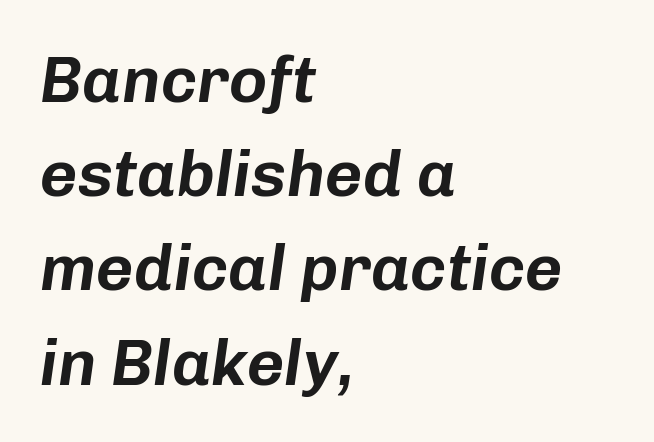
Letters rest on an invisible, unmarked baseline. Proportional: the letters do not fall into vertical columns. There's an unmistakable incline to the writing here. Spacing between characters is what you'd get straight out of the box. Horizontal alignment here is leftward, the default for most running prose. Leading: standard.
